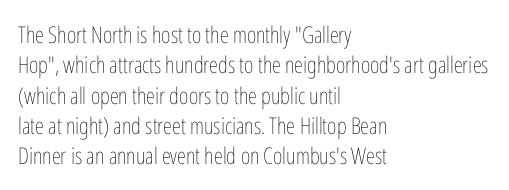
Q: Is the text bold? A: No.
Q: Is the text italic (slanted)? A: No, it is upright.
Q: Is the text underlined? A: No.
Q: How is the paragraph aligned? A: Left-aligned.
Q: Is the spacing between letters normal or unusually wide? A: Normal.
Q: Is the spacing between lines tight, normal or loose? A: Normal.
